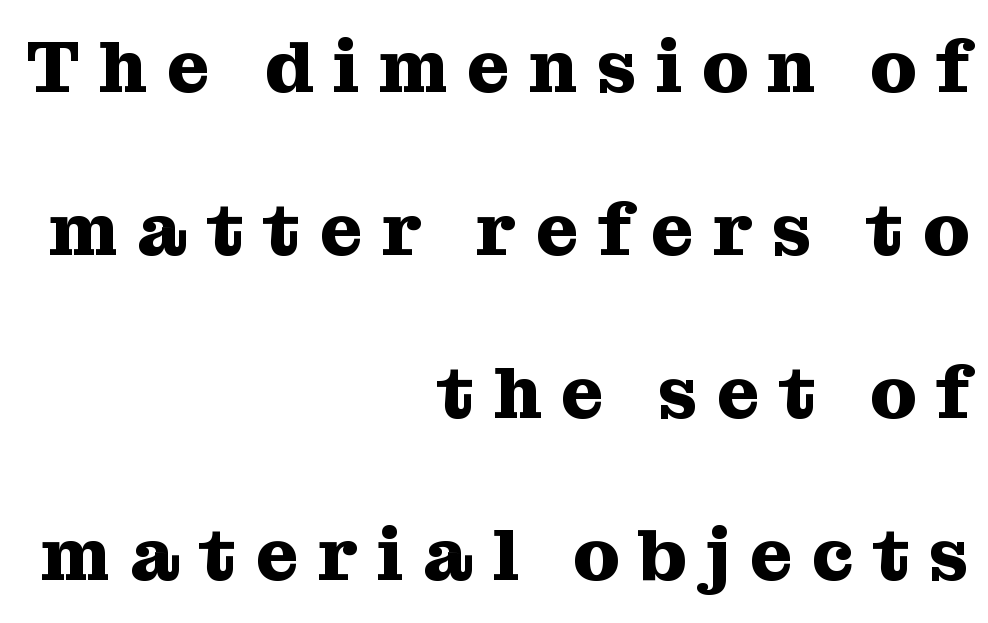
Q: Is the text bold? A: Yes.
Q: Is the text italic (slanted)? A: No, it is upright.
Q: Is the typeface a serif or a sans-serif typeface? A: Serif.
Q: Is the text underlined? A: No.
Q: How is the paragraph aligned? A: Right-aligned.
Q: Is the spacing between letters normal or unusually wide? A: Unusually wide.
Q: Is the spacing between lines tight, normal or loose? A: Loose.
Q: Width (condensed, normal, or wide)? A: Normal.
Q: Stroke contrast? A: Medium.
Q: x-height? A: Medium.
Q: Monospaced? A: No.
